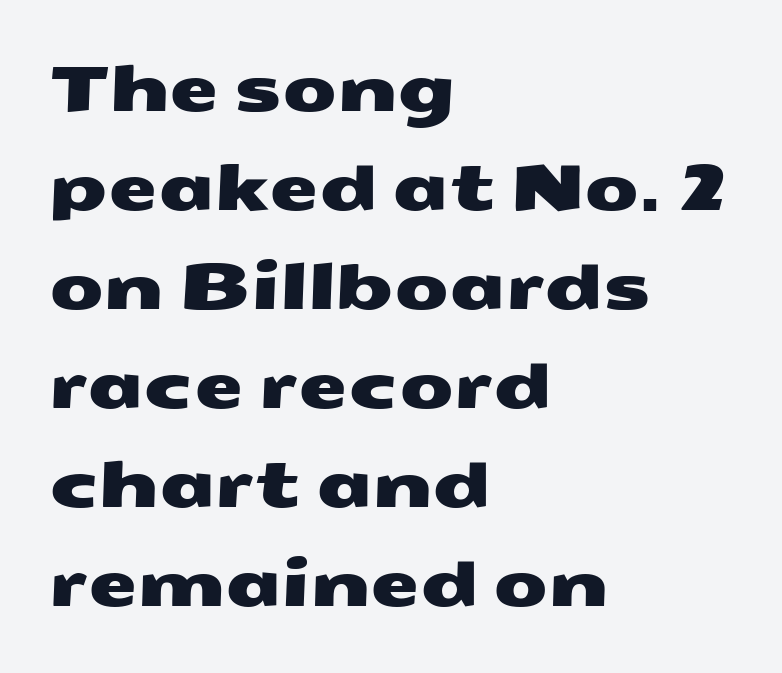
The image shows 63 px wide sans-serif type; set left-aligned, normal line spacing (1.57x), normal letter spacing, not underlined; medium stroke contrast and a medium x-height.
